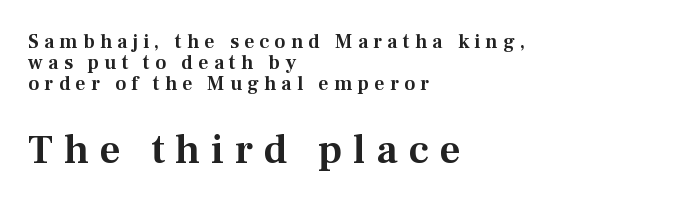
Q: Is the text italic (slanted)? A: No, it is upright.
Q: Is the typeface a serif or a sans-serif typeface? A: Serif.
Q: Is the text underlined? A: No.
Q: How is the paragraph aligned? A: Left-aligned.
Q: Is the spacing between letters normal or unusually wide? A: Unusually wide.
Q: Is the spacing between lines tight, normal or loose? A: Tight.
Q: Which block of text is set in a larger size, the first (top) or the second (bottom)? A: The second (bottom) one.
Q: Width (condensed, normal, or wide)? A: Normal.
Q: Stroke contrast? A: Medium.
Q: x-height? A: Medium.
Q: Monospaced? A: No.
